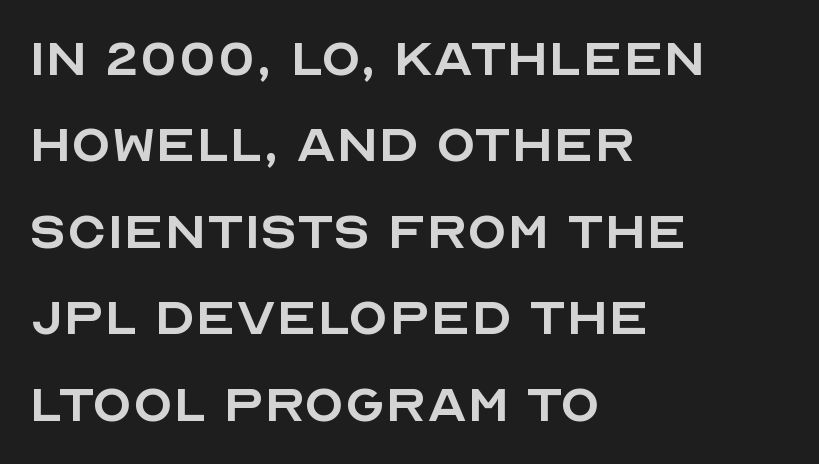
Q: Is the text bold? A: No.
Q: Is the text italic (slanted)? A: No, it is upright.
Q: Is the typeface a serif or a sans-serif typeface? A: Sans-serif.
Q: Is the text underlined? A: No.
Q: How is the paragraph aligned? A: Left-aligned.
Q: Is the spacing between letters normal or unusually wide? A: Normal.
Q: Is the spacing between lines tight, normal or loose? A: Normal.
Q: Width (condensed, normal, or wide)? A: Normal.
Q: x-height? A: Large.
Q: Monospaced? A: No.
